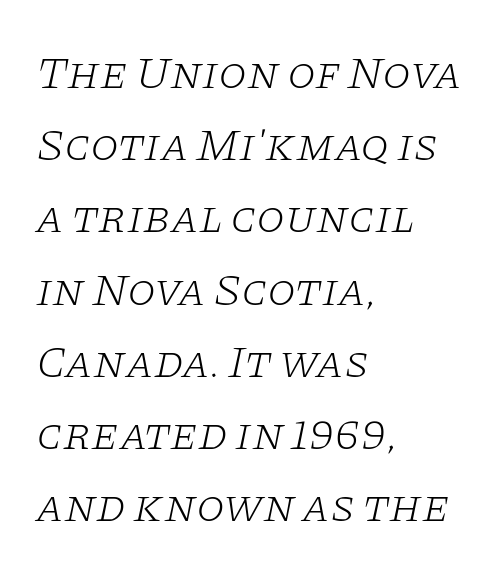
This reads as an unemphasized weight, regular at the heaviest. The line texture is even and compact thanks to regular tracking. Is this a sans? No — the strokes have serifs. Do the characters align in a grid? No, the font is proportional. Type without underlining. Every character sits at an angle, as italics do.
